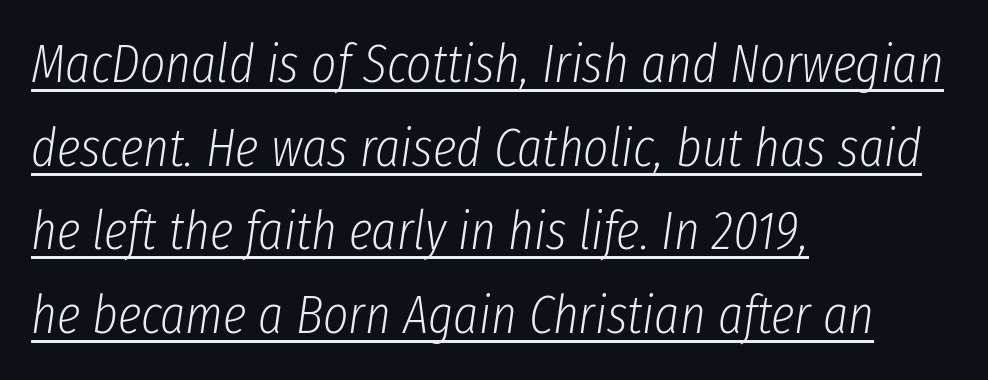
Q: Is the text bold? A: No.
Q: Is the text italic (slanted)? A: Yes, it leans right by about 8 degrees.
Q: Is the text underlined? A: Yes.
Q: How is the paragraph aligned? A: Left-aligned.
Q: Is the spacing between letters normal or unusually wide? A: Normal.
Q: Is the spacing between lines tight, normal or loose? A: Normal.
Q: Width (condensed, normal, or wide)? A: Condensed.
Q: Stroke contrast? A: Low.
Q: x-height? A: Medium.
Q: Monospaced? A: No.
